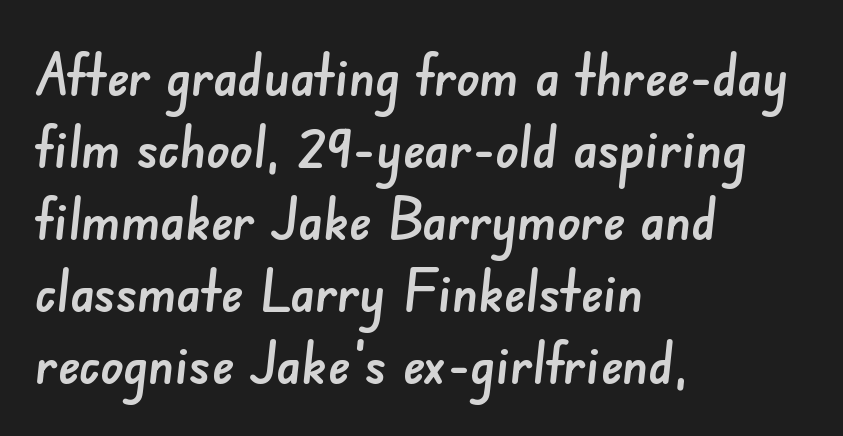
Q: Is the typeface a serif or a sans-serif typeface? A: Sans-serif.
Q: Is the text underlined? A: No.
Q: How is the paragraph aligned? A: Left-aligned.
Q: Is the spacing between letters normal or unusually wide? A: Normal.
Q: Width (condensed, normal, or wide)? A: Normal.
Q: Stroke contrast? A: Low.
Q: x-height? A: Small.
Q: Monospaced? A: No.
